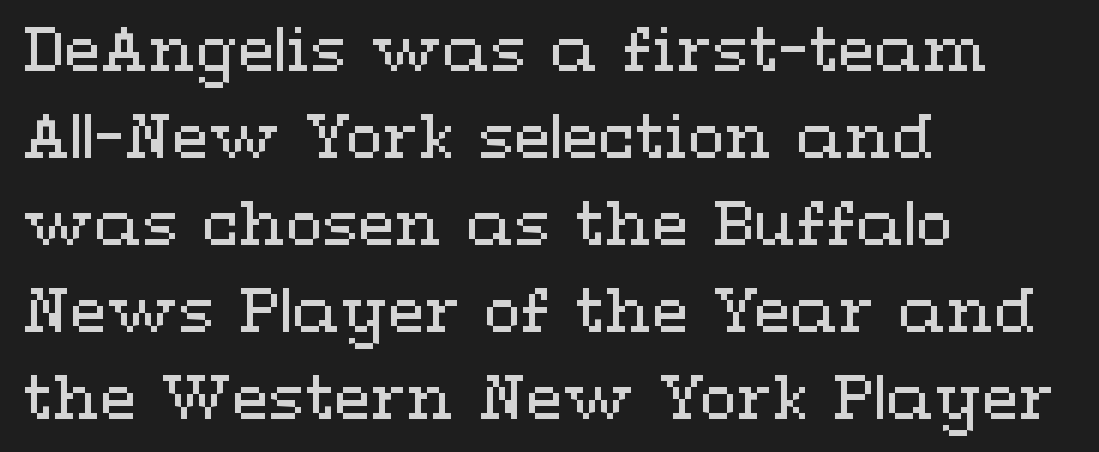
The foot of each line stays bare and open. Do the characters align in a grid? No, the font is proportional. Quick note: interline space is typical. The passage shown has conventional tracking throughout. No extra ink here — the face is not bold.
